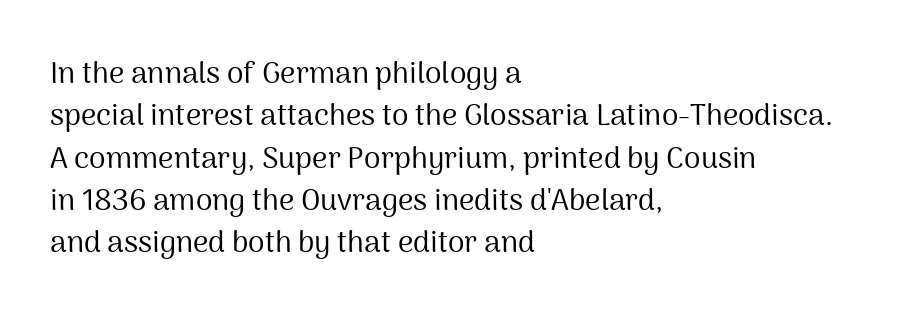
Q: Is the text bold? A: No.
Q: Is the text italic (slanted)? A: No, it is upright.
Q: Is the typeface a serif or a sans-serif typeface? A: Sans-serif.
Q: Is the text underlined? A: No.
Q: How is the paragraph aligned? A: Left-aligned.
Q: Is the spacing between letters normal or unusually wide? A: Normal.
Q: Is the spacing between lines tight, normal or loose? A: Normal.
Q: Width (condensed, normal, or wide)? A: Normal.
Q: Stroke contrast? A: Medium.
Q: x-height? A: Medium.
Q: Monospaced? A: No.
